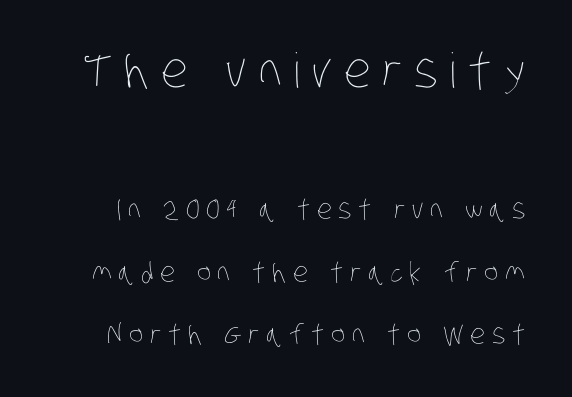
{"bold": "no", "weight": "thin", "width": "condensed", "stroke_contrast": "low", "x_height": "large", "monospaced": "no", "underline": "no", "line_spacing": "loose", "line_spacing_ratio": 2.31, "letter_spacing": "wide", "letter_spacing_em": 0.25, "larger_block": "first", "size_ratio": 1.78, "glyph_px": 48}
